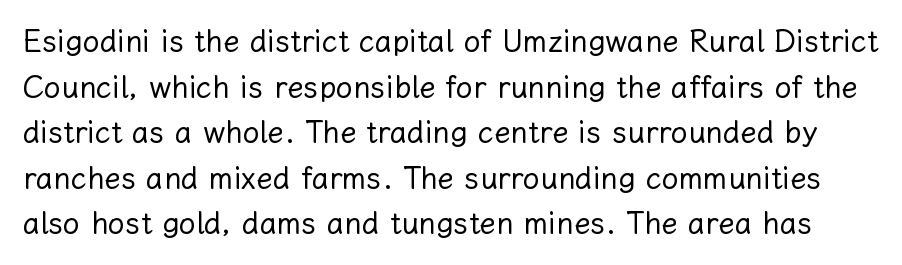
The image shows 30 px regular-weight type, upright; set normal line spacing (1.52x), normal letter spacing, not underlined; low stroke contrast and a medium x-height.
